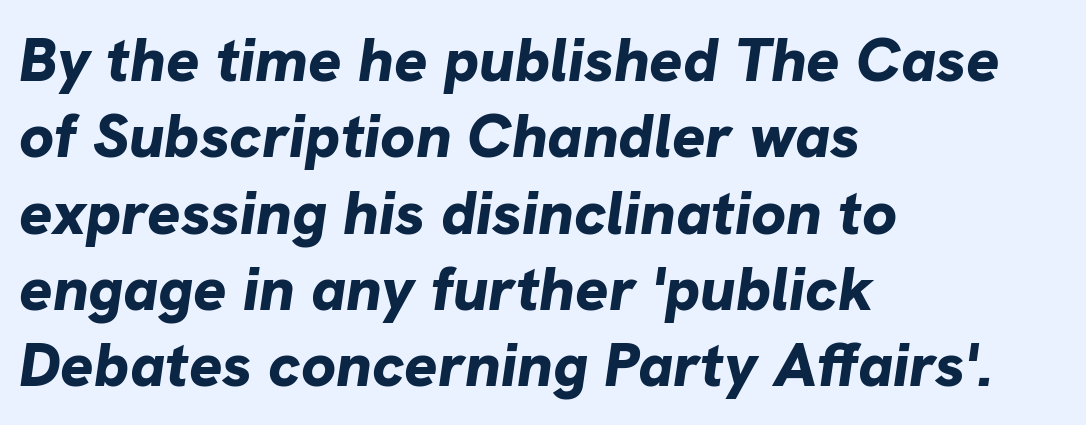
The rendering uses a bold face; every stroke is thick and dark. Compared with ordinary roman type, these characters are visibly tilted. The passage shown is typed in a proportional face where columns would drift. Where is the straight margin? On the left.
